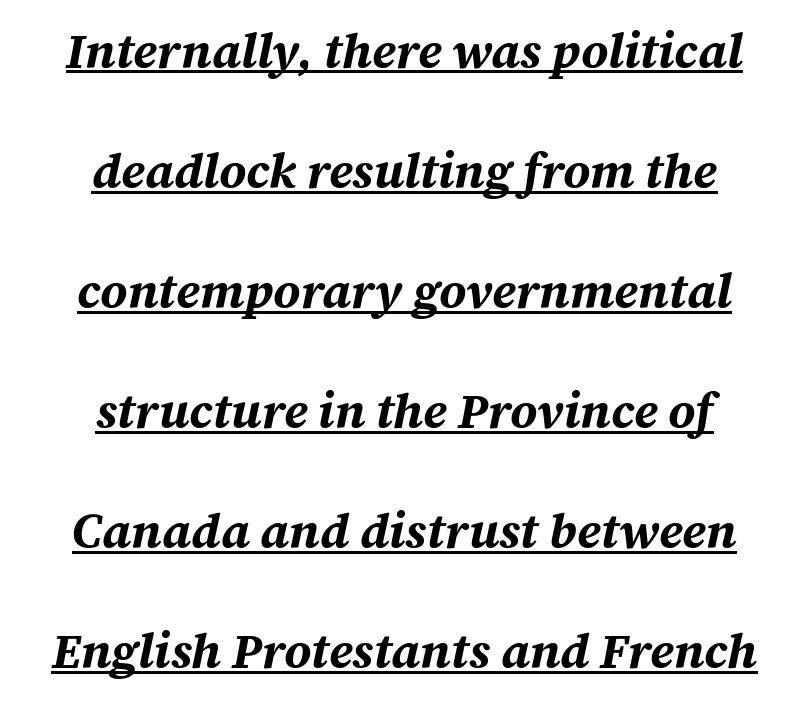
Q: Is the text bold? A: Yes.
Q: Is the text italic (slanted)? A: Yes, it leans right by about 12 degrees.
Q: Is the text underlined? A: Yes.
Q: How is the paragraph aligned? A: Centered.
Q: Is the spacing between letters normal or unusually wide? A: Normal.
Q: Is the spacing between lines tight, normal or loose? A: Loose.
Q: Width (condensed, normal, or wide)? A: Normal.
Q: Stroke contrast? A: Medium.
Q: x-height? A: Medium.
Q: Monospaced? A: No.
